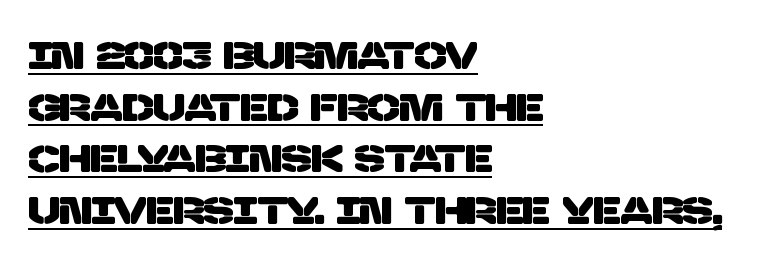
{"serif": "no", "width": "normal", "stroke_contrast": "low", "x_height": "large", "monospaced": "no", "underline": "yes", "align": "left", "line_spacing": "normal", "line_spacing_ratio": 1.36, "letter_spacing": "normal", "letter_spacing_em": 0.0, "glyph_px": 38}
